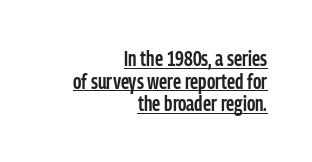
{"italic": "no", "bold": "semi", "underline": "yes", "align": "right", "line_spacing": "tight", "line_spacing_ratio": 1.08, "letter_spacing": "normal", "letter_spacing_em": 0.0, "glyph_px": 21}
